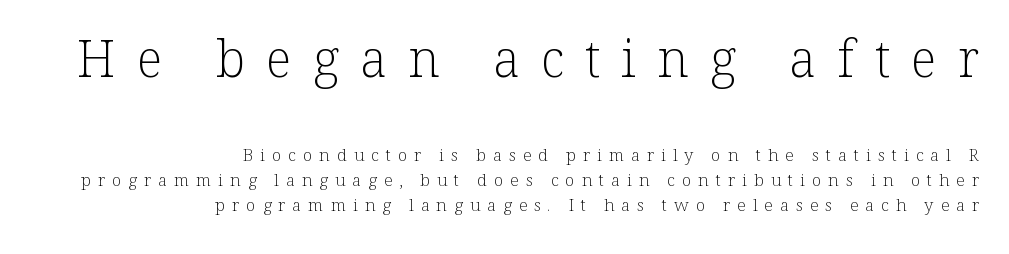
{"serif": "yes", "italic": "no", "bold": "no", "weight": "light", "width": "normal", "stroke_contrast": "low", "x_height": "medium", "monospaced": "no", "underline": "no", "align": "right", "line_spacing": "normal", "line_spacing_ratio": 1.46, "letter_spacing": "wide", "letter_spacing_em": 0.41, "larger_block": "first", "size_ratio": 3.0, "glyph_px": 51}
